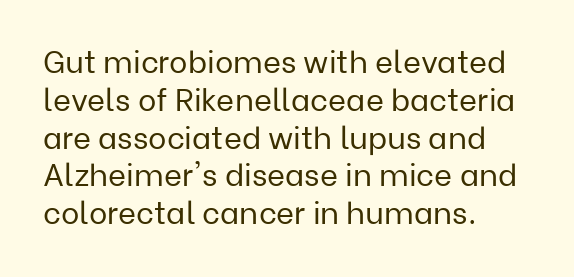
{"serif": "no", "italic": "no", "bold": "no", "weight": "regular", "width": "normal", "stroke_contrast": "low", "x_height": "medium", "monospaced": "no", "underline": "no", "align": "left", "line_spacing_ratio": 1.22, "letter_spacing": "normal", "letter_spacing_em": 0.0, "glyph_px": 31}
